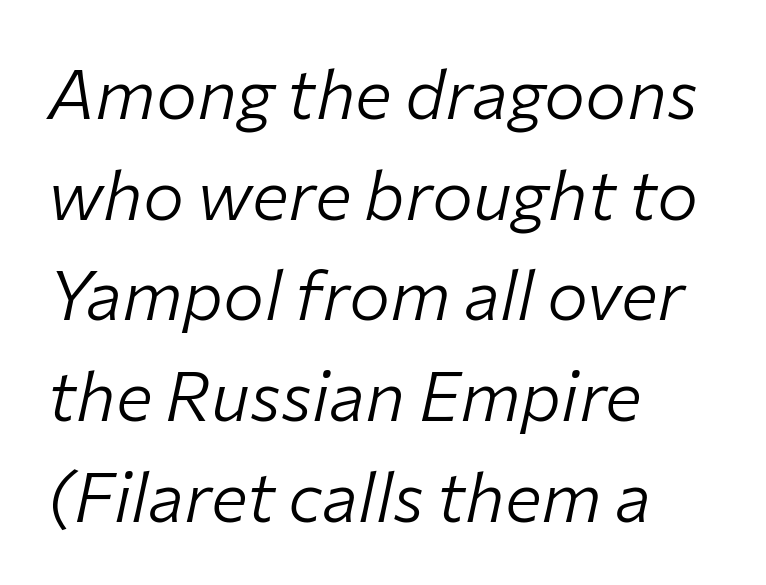
Q: Is the text bold? A: No.
Q: Is the text italic (slanted)? A: Yes, it leans right by about 12 degrees.
Q: Is the text underlined? A: No.
Q: How is the paragraph aligned? A: Left-aligned.
Q: Is the spacing between letters normal or unusually wide? A: Normal.
Q: Is the spacing between lines tight, normal or loose? A: Normal.
Q: Width (condensed, normal, or wide)? A: Normal.
Q: Stroke contrast? A: Low.
Q: x-height? A: Medium.
Q: Monospaced? A: No.
